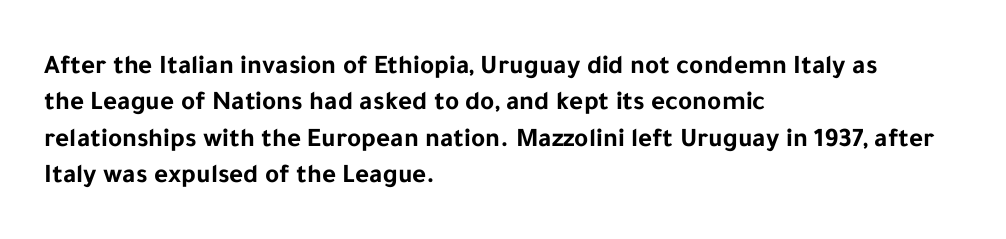
{"italic": "no", "bold": "yes", "underline": "no", "align": "left", "line_spacing": "normal", "line_spacing_ratio": 1.35, "letter_spacing": "normal", "letter_spacing_em": 0.0, "glyph_px": 27}
